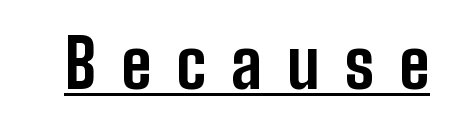
The image shows 67 px bold, condensed sans-serif type, upright; set unusually wide letter spacing (+0.37 em), underlined; low stroke contrast and a medium x-height.
